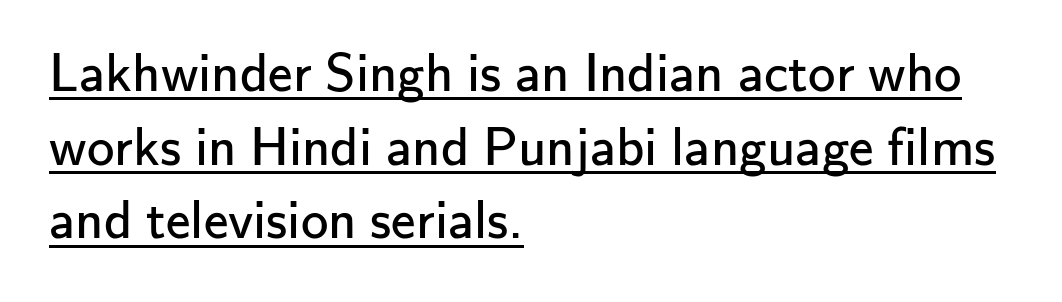
Every word sits above its own underline. Is this a fixed-width face? No — the glyphs have proportional, varying widths. Compared with typical paragraphs, the rows here are spaced about the same. Layout note: lines flush left.
